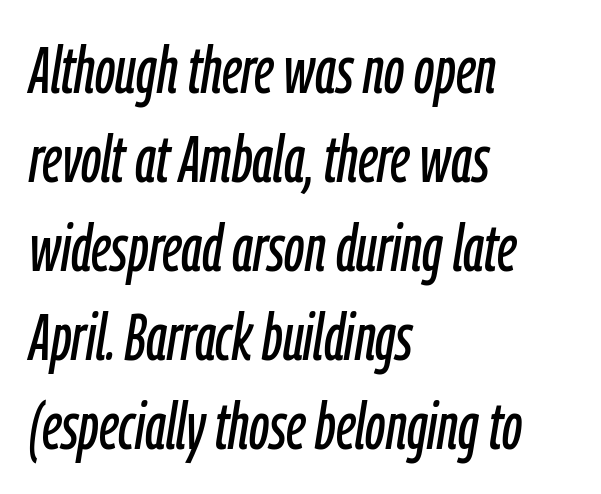
Q: Is the text italic (slanted)? A: Yes, it leans right by about 9 degrees.
Q: Is the text underlined? A: No.
Q: How is the paragraph aligned? A: Left-aligned.
Q: Is the spacing between letters normal or unusually wide? A: Normal.
Q: Is the spacing between lines tight, normal or loose? A: Normal.
Q: Width (condensed, normal, or wide)? A: Condensed.
Q: Stroke contrast? A: Low.
Q: x-height? A: Medium.
Q: Monospaced? A: No.
